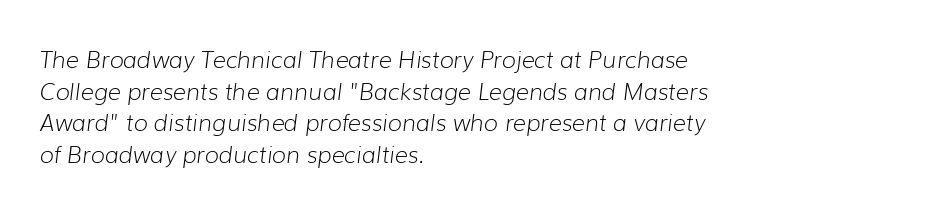
Q: Is the text bold? A: No.
Q: Is the text italic (slanted)? A: Yes, it leans right by about 7 degrees.
Q: Is the text underlined? A: No.
Q: How is the paragraph aligned? A: Left-aligned.
Q: Is the spacing between letters normal or unusually wide? A: Normal.
Q: Is the spacing between lines tight, normal or loose? A: Normal.
